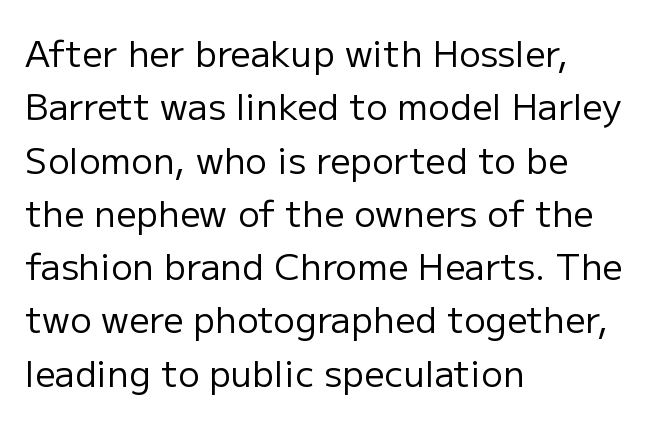
The font's upright variant was chosen for this text. Varying glyph widths throughout — classic text-font behaviour. Horizontal bands of white between lines are of average thickness. Does extra space separate the letters? No, they use regular spacing. Font category for this specimen: sans-serif. Leftover space on each line is placed entirely after the last word.
